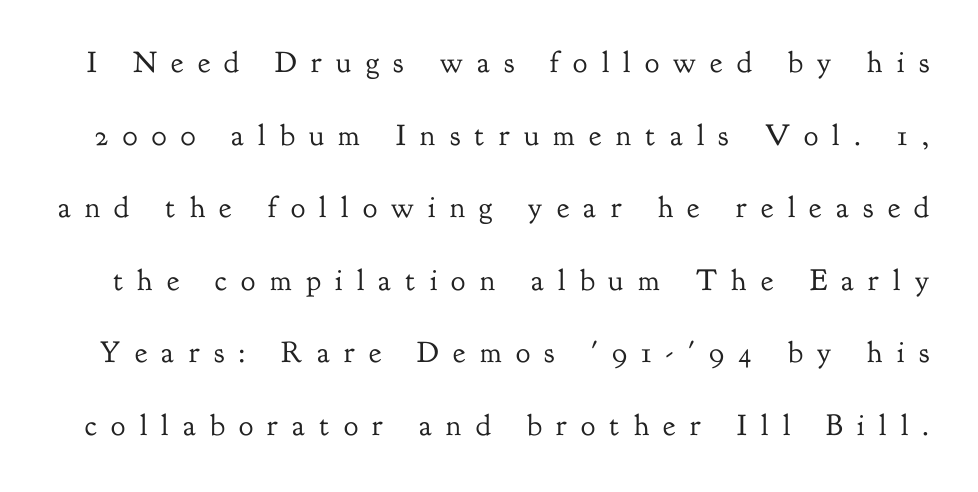
Q: Is the text bold? A: No.
Q: Is the text italic (slanted)? A: No, it is upright.
Q: Is the typeface a serif or a sans-serif typeface? A: Serif.
Q: Is the text underlined? A: No.
Q: Is the spacing between letters normal or unusually wide? A: Unusually wide.
Q: Is the spacing between lines tight, normal or loose? A: Loose.
Q: Width (condensed, normal, or wide)? A: Normal.
Q: Stroke contrast? A: Low.
Q: x-height? A: Small.
Q: Monospaced? A: No.
